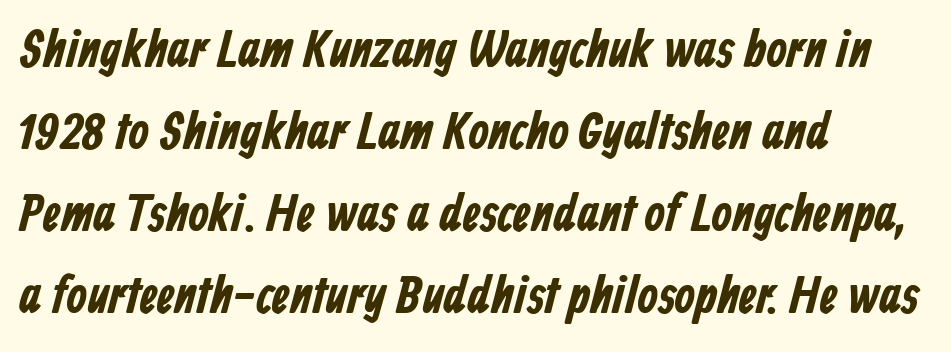
{"serif": "no", "bold": "yes", "weight": "bold", "width": "condensed", "stroke_contrast": "low", "x_height": "medium", "monospaced": "no", "underline": "no", "align": "left", "line_spacing": "normal", "line_spacing_ratio": 1.55, "letter_spacing": "normal", "letter_spacing_em": 0.0, "glyph_px": 53}
